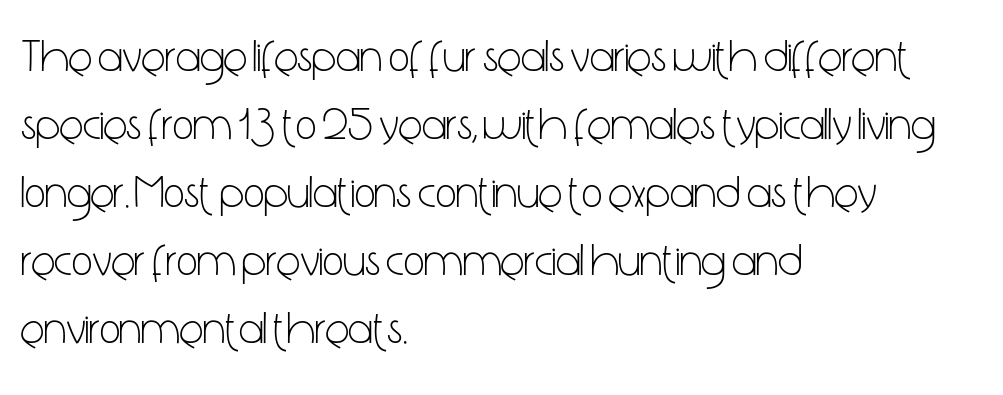
The image shows 45 px light, condensed sans-serif type, upright; set left-aligned, normal line spacing (1.51x), normal letter spacing, not underlined; low stroke contrast and a medium x-height.
